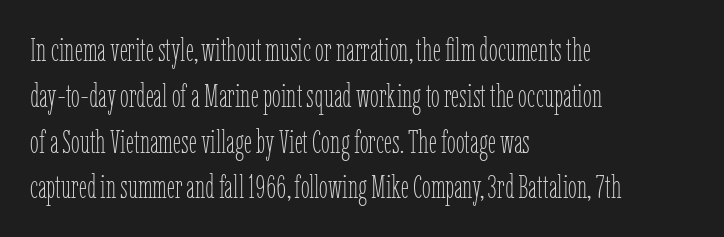
Q: Is the text bold? A: No.
Q: Is the text italic (slanted)? A: No, it is upright.
Q: Is the text underlined? A: No.
Q: How is the paragraph aligned? A: Left-aligned.
Q: Is the spacing between letters normal or unusually wide? A: Normal.
Q: Is the spacing between lines tight, normal or loose? A: Normal.
Q: Width (condensed, normal, or wide)? A: Condensed.
Q: Stroke contrast? A: Low.
Q: x-height? A: Medium.
Q: Monospaced? A: No.
